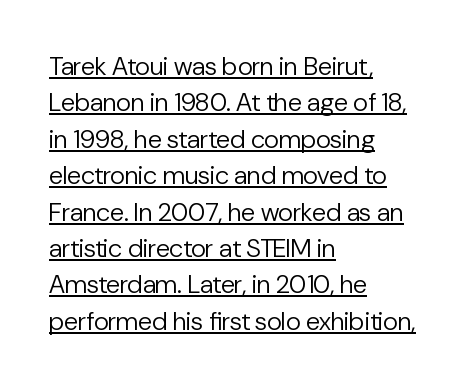
Q: Is the text bold? A: No.
Q: Is the text italic (slanted)? A: No, it is upright.
Q: Is the text underlined? A: Yes.
Q: How is the paragraph aligned? A: Left-aligned.
Q: Is the spacing between letters normal or unusually wide? A: Normal.
Q: Is the spacing between lines tight, normal or loose? A: Normal.
